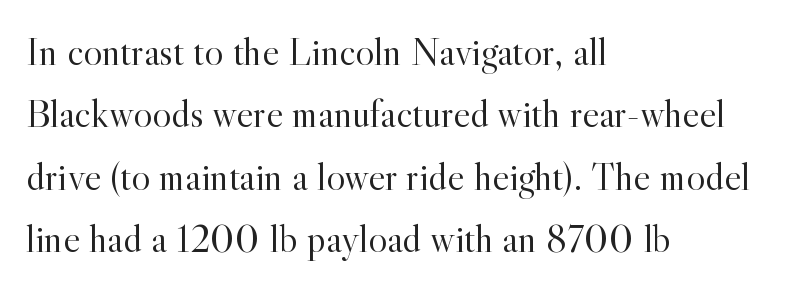
Does the copy run flush right? No — it runs flush left. The passage shown is typeset with a serif family. Rendered with straight, roman letterforms. Weight: regular or lighter.
